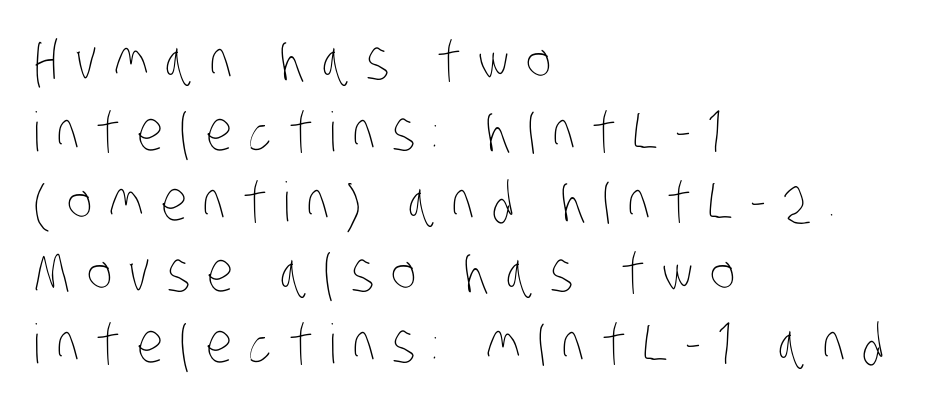
Q: Is the text bold? A: No.
Q: Is the text underlined? A: No.
Q: How is the paragraph aligned? A: Left-aligned.
Q: Is the spacing between letters normal or unusually wide? A: Unusually wide.
Q: Is the spacing between lines tight, normal or loose? A: Normal.
Q: Width (condensed, normal, or wide)? A: Condensed.
Q: Stroke contrast? A: Low.
Q: x-height? A: Large.
Q: Monospaced? A: No.
